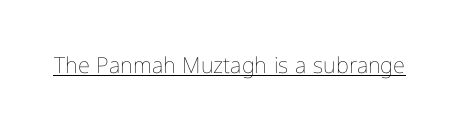
The image shows 22 px text type, upright; set normal letter spacing, underlined.
